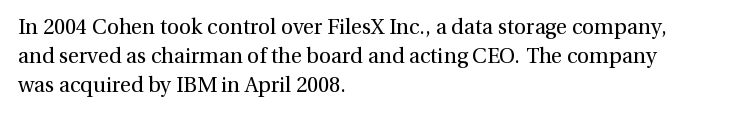
{"italic": "no", "bold": "no", "underline": "no", "align": "left", "line_spacing": "normal", "line_spacing_ratio": 1.39, "letter_spacing": "normal", "letter_spacing_em": 0.0, "glyph_px": 21}
